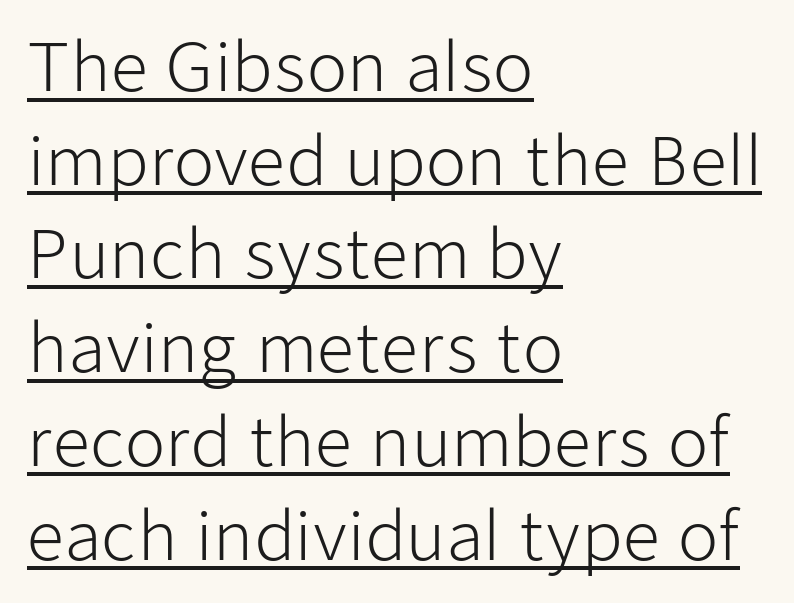
{"serif": "no", "italic": "no", "bold": "no", "weight": "light", "width": "normal", "stroke_contrast": "low", "x_height": "medium", "monospaced": "no", "underline": "yes", "align": "left", "line_spacing": "normal", "line_spacing_ratio": 1.42, "letter_spacing": "normal", "letter_spacing_em": 0.0, "glyph_px": 66}
